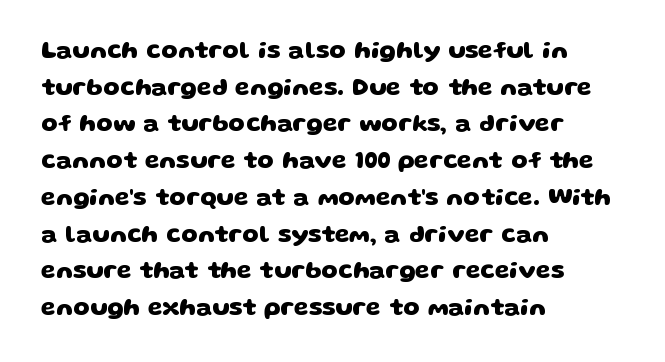
{"bold": "yes", "underline": "no", "align": "left", "line_spacing": "normal", "line_spacing_ratio": 1.53, "letter_spacing": "normal", "letter_spacing_em": 0.0, "glyph_px": 24}
